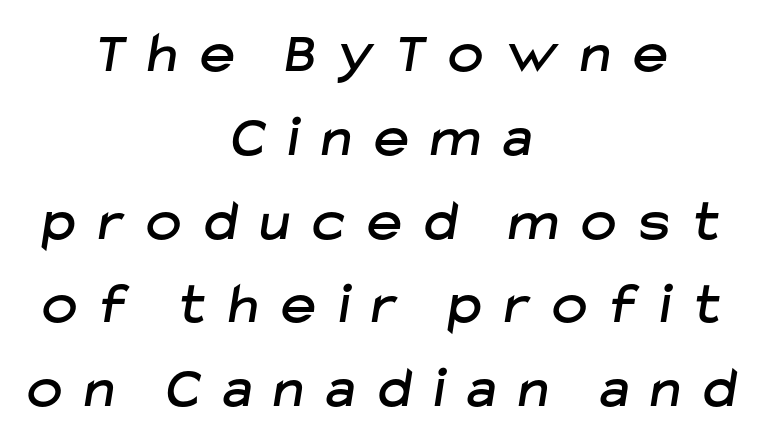
Q: Is the typeface a serif or a sans-serif typeface? A: Sans-serif.
Q: Is the text underlined? A: No.
Q: How is the paragraph aligned? A: Centered.
Q: Is the spacing between letters normal or unusually wide? A: Unusually wide.
Q: Is the spacing between lines tight, normal or loose? A: Normal.
Q: Width (condensed, normal, or wide)? A: Normal.
Q: Stroke contrast? A: Low.
Q: x-height? A: Medium.
Q: Monospaced? A: No.
